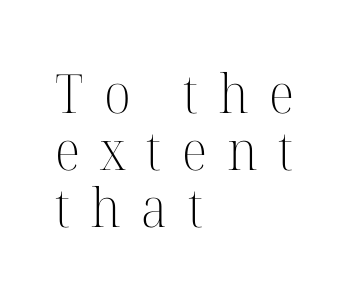
{"serif": "yes", "italic": "no", "bold": "no", "weight": "light", "width": "normal", "stroke_contrast": "high", "x_height": "medium", "monospaced": "no", "underline": "no", "align": "left", "line_spacing": "tight", "line_spacing_ratio": 1.06, "letter_spacing": "wide", "letter_spacing_em": 0.38, "glyph_px": 54}
